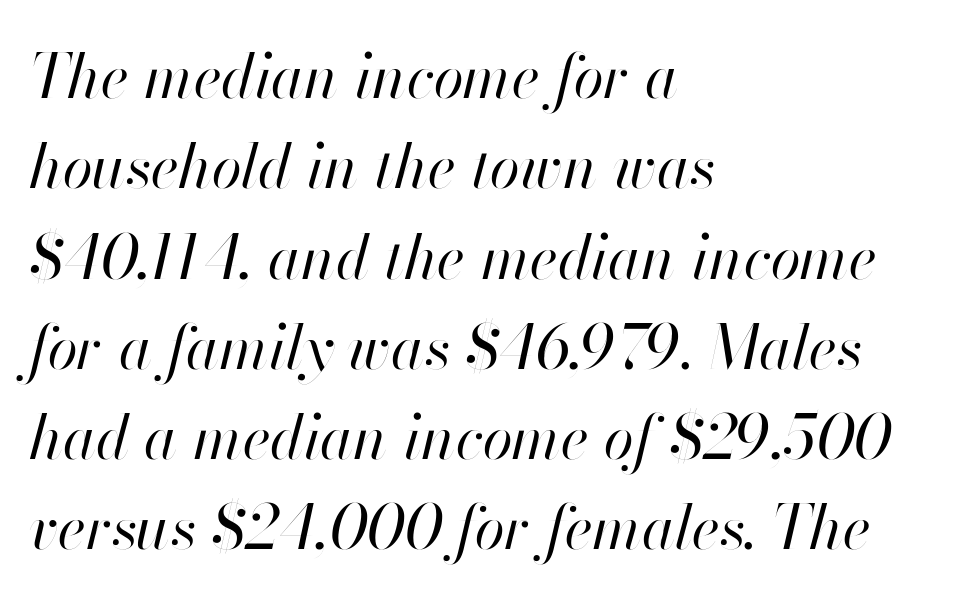
Characters follow at the spacing the type designer built in. This reads as an unemphasized weight, regular at the heaviest. Reading down the column, the eye jumps a familiar distance to each next line. One-word summary of the alignment: left. Plain, unruled lines of type. The whole block is typeset with a tilt.
